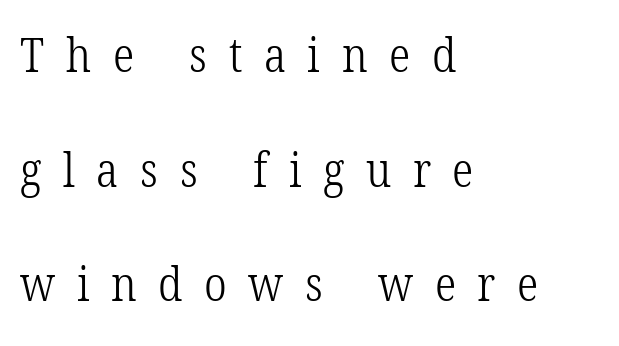
{"serif": "yes", "bold": "no", "weight": "light", "width": "condensed", "stroke_contrast": "low", "x_height": "medium", "monospaced": "no", "underline": "no", "align": "left", "line_spacing": "loose", "line_spacing_ratio": 2.39, "letter_spacing": "wide", "letter_spacing_em": 0.45, "glyph_px": 48}
